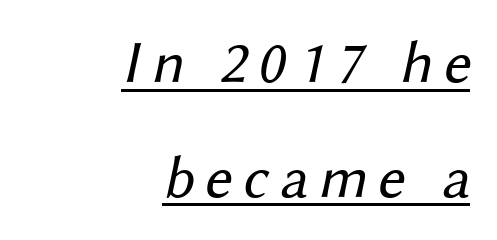
{"serif": "no", "bold": "no", "weight": "regular", "width": "normal", "stroke_contrast": "medium", "x_height": "medium", "monospaced": "no", "underline": "yes", "align": "right", "line_spacing": "loose", "line_spacing_ratio": 1.91, "glyph_px": 60}
